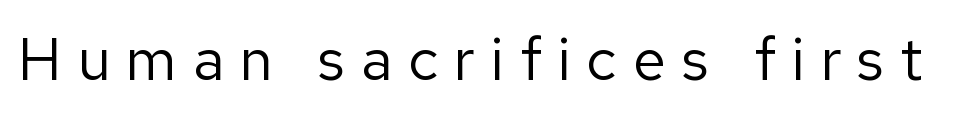
Q: Is the text bold? A: No.
Q: Is the text italic (slanted)? A: No, it is upright.
Q: Is the typeface a serif or a sans-serif typeface? A: Sans-serif.
Q: Is the text underlined? A: No.
Q: Is the spacing between letters normal or unusually wide? A: Unusually wide.
Q: Width (condensed, normal, or wide)? A: Normal.
Q: Stroke contrast? A: Low.
Q: x-height? A: Medium.
Q: Monospaced? A: No.
